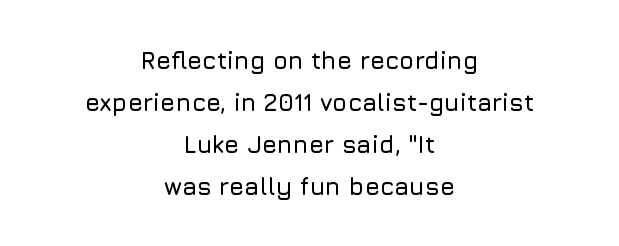
{"italic": "no", "underline": "no", "align": "center", "line_spacing_ratio": 1.75, "letter_spacing": "normal", "letter_spacing_em": 0.0, "glyph_px": 24}
